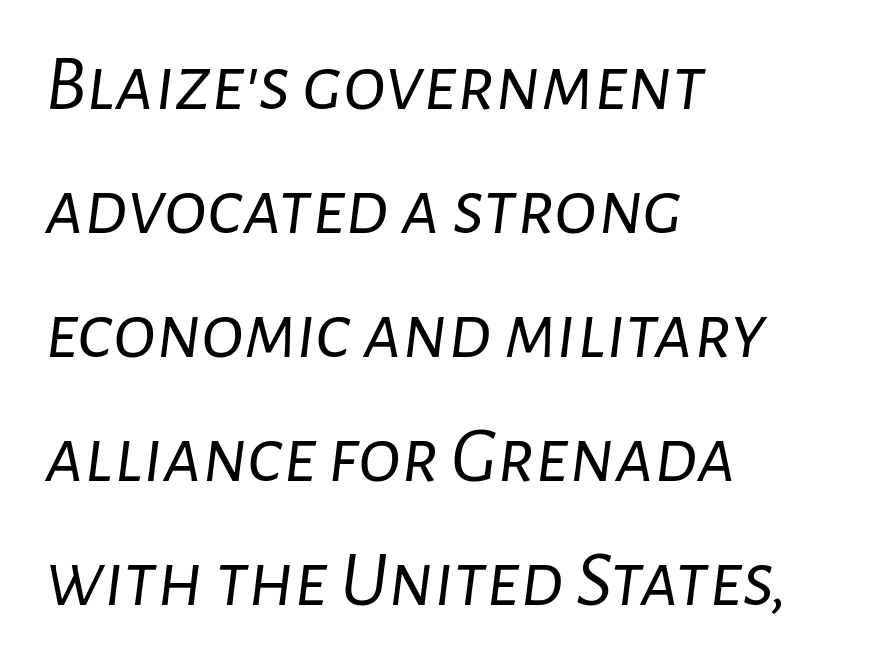
Q: Is the text bold? A: No.
Q: Is the text italic (slanted)? A: Yes, it leans right by about 7 degrees.
Q: Is the text underlined? A: No.
Q: How is the paragraph aligned? A: Left-aligned.
Q: Is the spacing between letters normal or unusually wide? A: Normal.
Q: Is the spacing between lines tight, normal or loose? A: Normal.
Q: Width (condensed, normal, or wide)? A: Normal.
Q: Stroke contrast? A: Low.
Q: x-height? A: Medium.
Q: Monospaced? A: No.
